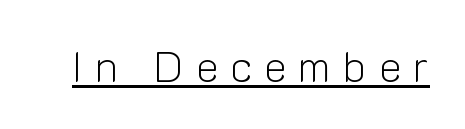
{"serif": "no", "italic": "no", "bold": "no", "weight": "light", "width": "normal", "stroke_contrast": "low", "x_height": "medium", "monospaced": "no", "underline": "yes", "letter_spacing": "wide", "letter_spacing_em": 0.28, "glyph_px": 43}
